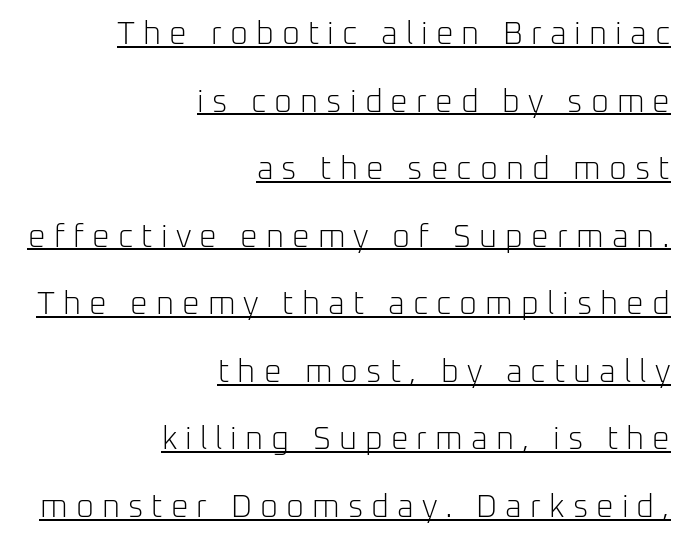
Observe the absence of serifs on each vertical stroke in this sample. Horizontal alignment here is rightward, an uncommon choice for prose. Whoever set this chose breathing room over compactness in the vertical rhythm. The type sits square on the baseline with zero lean.
